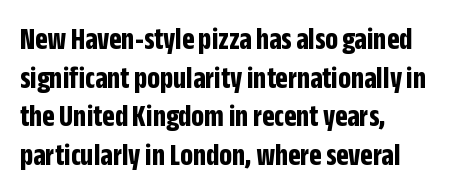
Q: Is the text bold? A: Yes.
Q: Is the text italic (slanted)? A: No, it is upright.
Q: Is the typeface a serif or a sans-serif typeface? A: Sans-serif.
Q: Is the text underlined? A: No.
Q: How is the paragraph aligned? A: Left-aligned.
Q: Is the spacing between letters normal or unusually wide? A: Normal.
Q: Width (condensed, normal, or wide)? A: Condensed.
Q: Stroke contrast? A: Low.
Q: x-height? A: Large.
Q: Monospaced? A: No.
